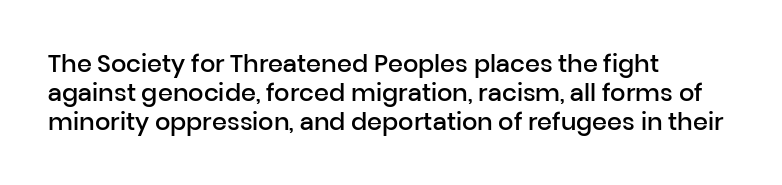
Q: Is the text bold? A: Semi-bold.
Q: Is the text italic (slanted)? A: No, it is upright.
Q: Is the text underlined? A: No.
Q: How is the paragraph aligned? A: Left-aligned.
Q: Is the spacing between letters normal or unusually wide? A: Normal.
